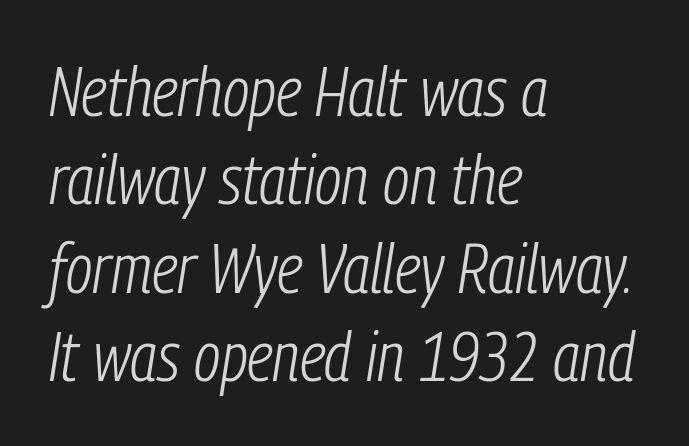
{"italic": "yes", "lean": "right", "slant_degrees": 9, "bold": "no", "weight": "light", "width": "condensed", "stroke_contrast": "low", "x_height": "medium", "monospaced": "no", "underline": "no", "align": "left", "line_spacing": "normal", "line_spacing_ratio": 1.28, "letter_spacing": "normal", "letter_spacing_em": 0.0, "glyph_px": 69}
